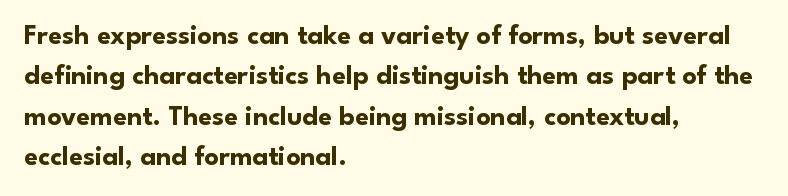
This rendering features lettering with no underline. Nothing sits at the stroke ends, so this counts as sans-serif. Proportional: the letters do not fall into vertical columns. Designer's note — italics off, roman on. The line-height multiplier appears to be the usual default. The text block is weighted toward the left margin, trailing off unevenly rightward.
